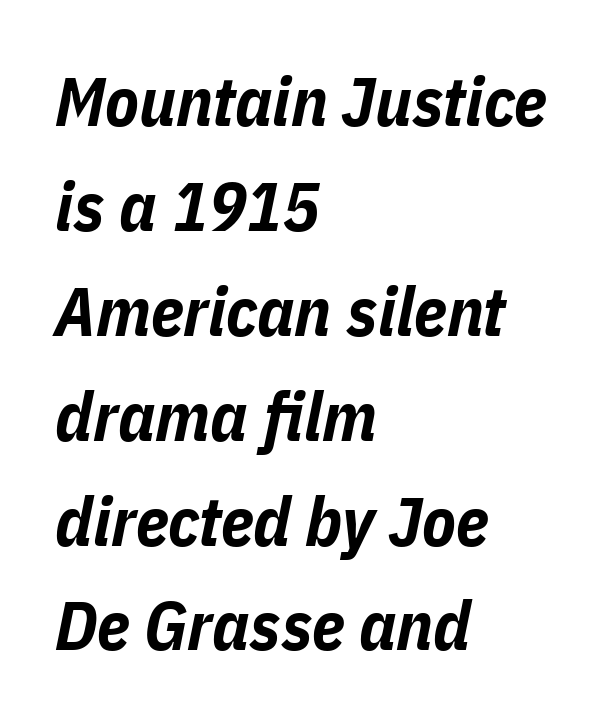
{"italic": "yes", "lean": "right", "slant_degrees": 11, "bold": "yes", "weight": "bold", "width": "condensed", "stroke_contrast": "low", "x_height": "medium", "monospaced": "no", "underline": "no", "align": "left", "line_spacing": "normal", "line_spacing_ratio": 1.52, "letter_spacing": "normal", "letter_spacing_em": 0.0, "glyph_px": 69}
